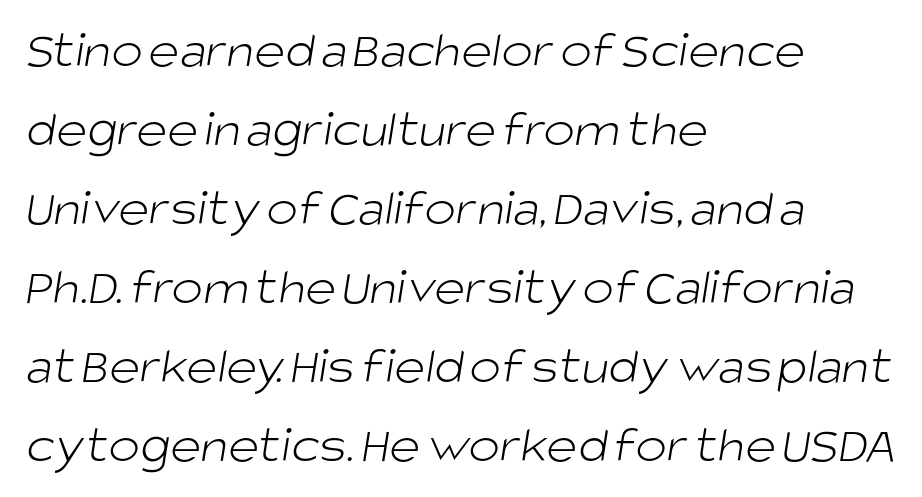
This rendering features lettering with no underline. The text block is weighted toward the left margin, trailing off unevenly rightward. The passage shown is typed in a proportional face where columns would drift. Caption: face not bold, strokes unweighted. Default kerning and tracking; the words read as compact shapes.
